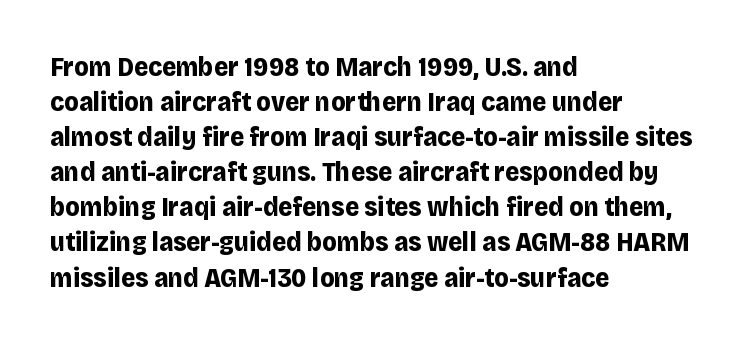
Q: Is the text bold? A: Yes.
Q: Is the text italic (slanted)? A: No, it is upright.
Q: Is the text underlined? A: No.
Q: How is the paragraph aligned? A: Left-aligned.
Q: Is the spacing between letters normal or unusually wide? A: Normal.
Q: Is the spacing between lines tight, normal or loose? A: Normal.
